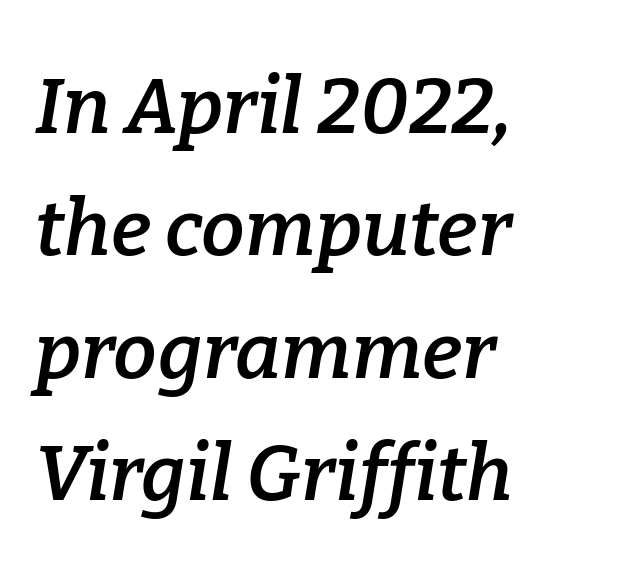
The image shows 78 px semibold serif type, italic (leaning right); set left-aligned, normal line spacing (1.57x), normal letter spacing, not underlined; low stroke contrast and a medium x-height.
